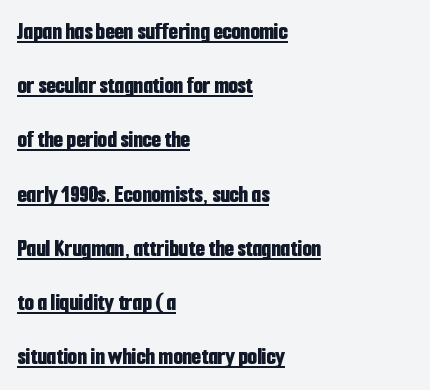
The image shows 24 px bold type, upright; set left-aligned, loose line spacing (2.26x), normal letter spacing, underlined.
